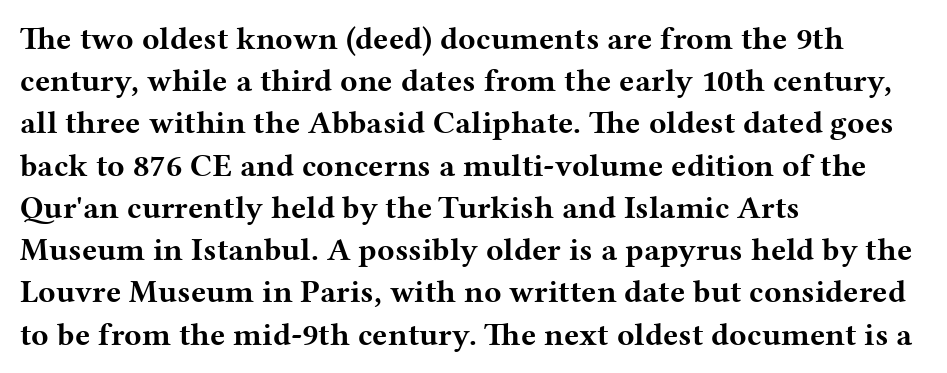
The image shows 32 px bold, wide serif type, upright; set left-aligned, normal line spacing (1.32x), normal letter spacing, not underlined; medium stroke contrast and a medium x-height.
